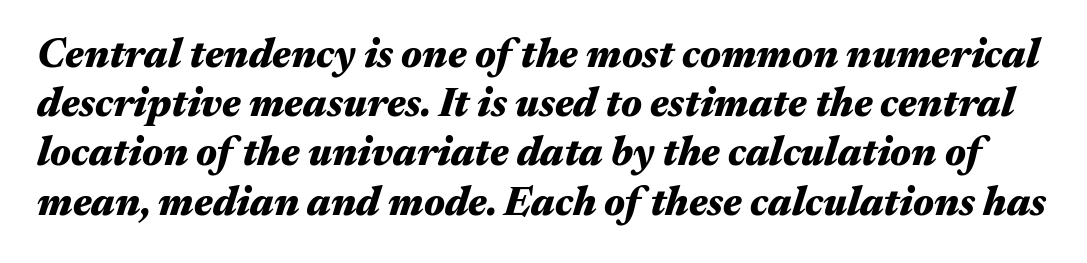
The space beneath each line is pristine and unruled. This is heavy type, rendered in bold. The letters are slanted; this is an italic face. Tracking here is standard; glyphs follow each other at the usual distance. You could not count columns in this text — the font is proportionally spaced.
